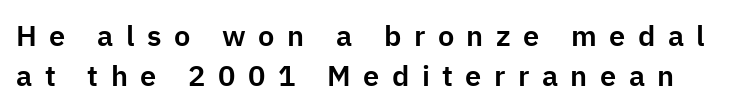
The image shows 29 px sans-serif type, upright; set normal line spacing (1.38x), unusually wide letter spacing (+0.43 em), not underlined; low stroke contrast and a medium x-height.
